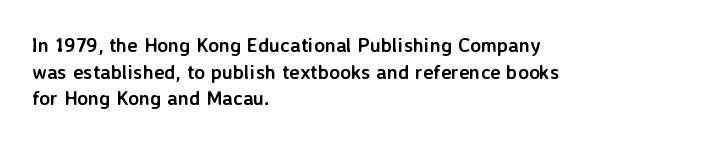
{"italic": "no", "bold": "yes", "underline": "no", "align": "left", "line_spacing": "normal", "line_spacing_ratio": 1.33, "letter_spacing": "normal", "letter_spacing_em": 0.0, "glyph_px": 20}
